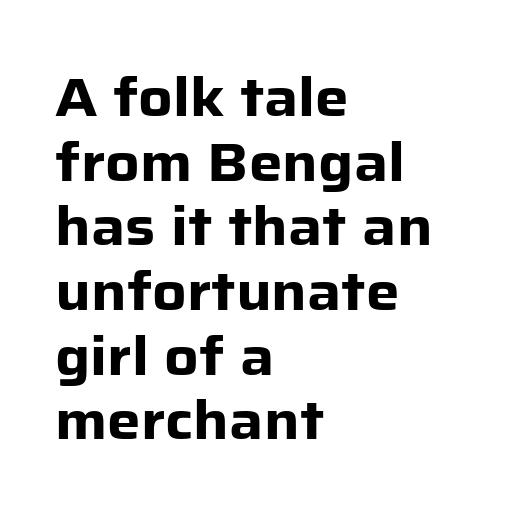
The image shows 53 px heavy sans-serif type, upright; set left-aligned, line spacing 1.22x, normal letter spacing, not underlined; low stroke contrast and a medium x-height.
